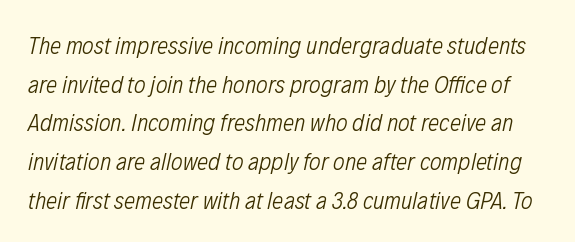
Q: Is the text bold? A: No.
Q: Is the text italic (slanted)? A: Yes, it leans right by about 12 degrees.
Q: Is the text underlined? A: No.
Q: Is the spacing between letters normal or unusually wide? A: Normal.
Q: Is the spacing between lines tight, normal or loose? A: Normal.
